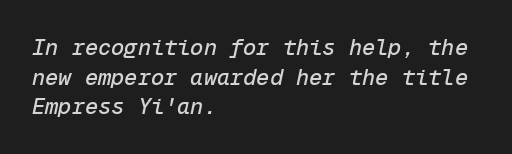
{"italic": "yes", "lean": "right", "slant_degrees": 12, "underline": "no", "align": "left", "line_spacing": "normal", "line_spacing_ratio": 1.35, "letter_spacing": "normal", "letter_spacing_em": 0.0, "glyph_px": 22}
